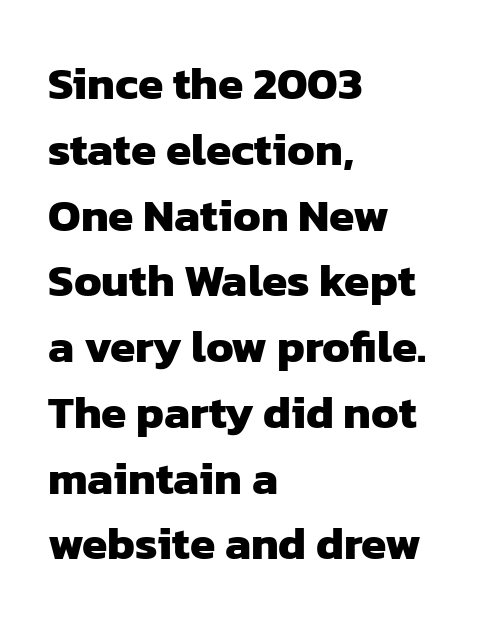
Q: Is the text bold? A: Yes.
Q: Is the typeface a serif or a sans-serif typeface? A: Sans-serif.
Q: Is the text underlined? A: No.
Q: How is the paragraph aligned? A: Left-aligned.
Q: Is the spacing between letters normal or unusually wide? A: Normal.
Q: Is the spacing between lines tight, normal or loose? A: Normal.
Q: Width (condensed, normal, or wide)? A: Normal.
Q: Stroke contrast? A: Low.
Q: x-height? A: Medium.
Q: Monospaced? A: No.
